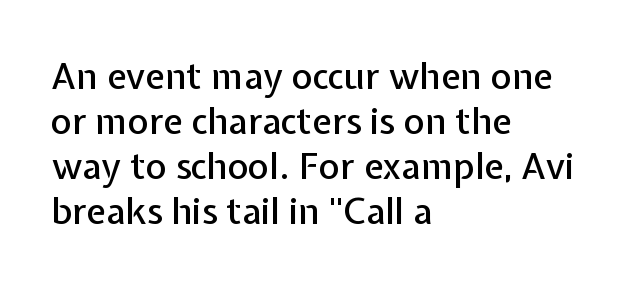
Q: Is the text italic (slanted)? A: No, it is upright.
Q: Is the typeface a serif or a sans-serif typeface? A: Sans-serif.
Q: Is the text underlined? A: No.
Q: How is the paragraph aligned? A: Left-aligned.
Q: Is the spacing between letters normal or unusually wide? A: Normal.
Q: Is the spacing between lines tight, normal or loose? A: Normal.
Q: Width (condensed, normal, or wide)? A: Normal.
Q: Stroke contrast? A: Low.
Q: x-height? A: Medium.
Q: Monospaced? A: No.
